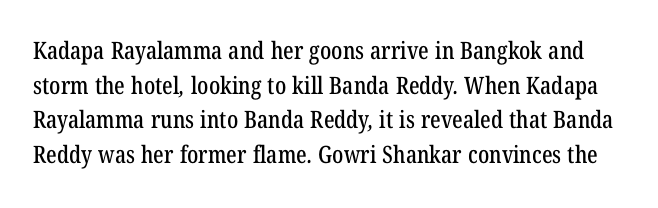
Q: Is the text underlined? A: No.
Q: Is the spacing between letters normal or unusually wide? A: Normal.
Q: Is the spacing between lines tight, normal or loose? A: Normal.
